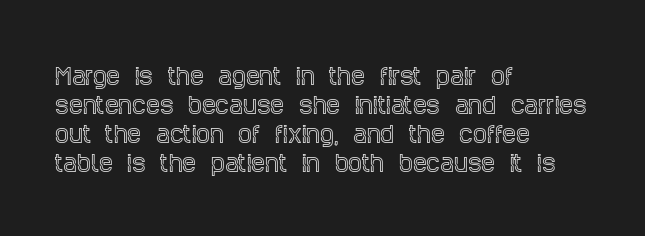
It's the straight-up-and-down kind of type. The horizontal fit of the characters is conventional and even. These lines are set flush left with a ragged right edge. Glance below the letters and you will spot only blank space.
